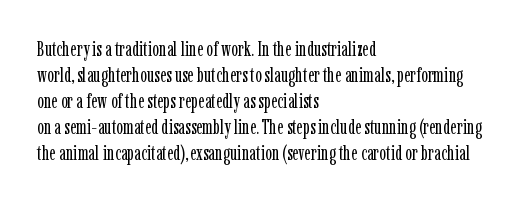
Q: Is the text bold? A: No.
Q: Is the text italic (slanted)? A: No, it is upright.
Q: Is the text underlined? A: No.
Q: How is the paragraph aligned? A: Left-aligned.
Q: Is the spacing between letters normal or unusually wide? A: Normal.
Q: Is the spacing between lines tight, normal or loose? A: Normal.
